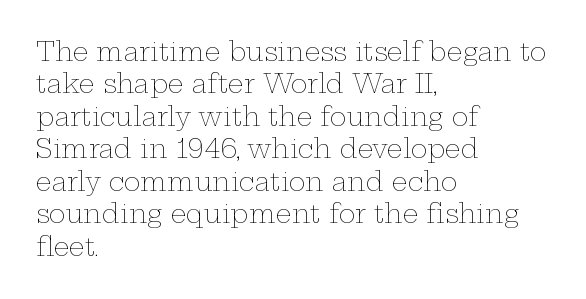
Q: Is the text bold? A: No.
Q: Is the text italic (slanted)? A: No, it is upright.
Q: Is the text underlined? A: No.
Q: How is the paragraph aligned? A: Left-aligned.
Q: Is the spacing between letters normal or unusually wide? A: Normal.
Q: Is the spacing between lines tight, normal or loose? A: Normal.
